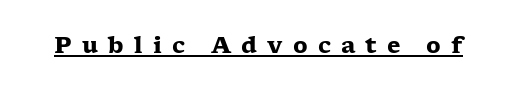
Q: Is the text bold? A: Yes.
Q: Is the text italic (slanted)? A: No, it is upright.
Q: Is the text underlined? A: Yes.
Q: Is the spacing between letters normal or unusually wide? A: Unusually wide.
